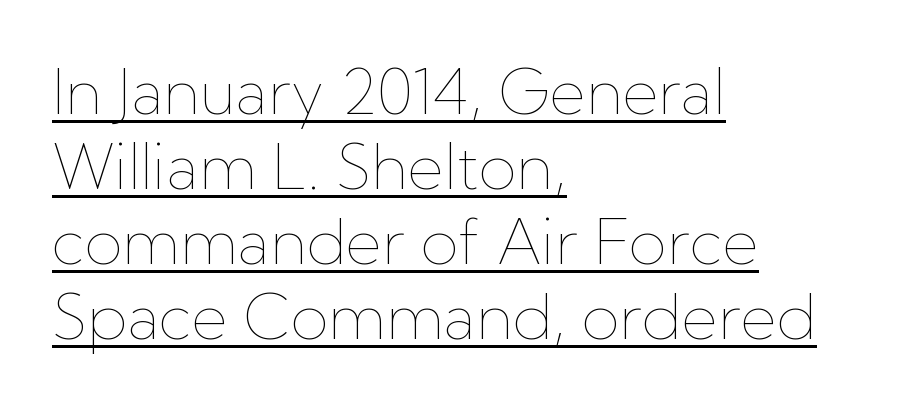
The image shows 62 px thin type, upright; set left-aligned, line spacing 1.21x, normal letter spacing, underlined; low stroke contrast and a medium x-height.
